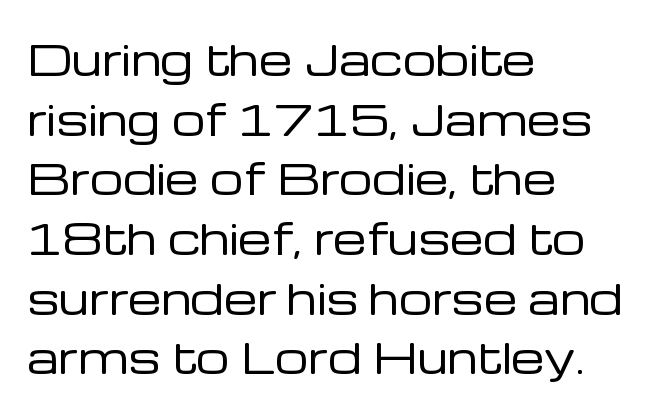
These lines keep a tight, regular rhythm from letter to letter. A typesetter would call this proportional, since set widths differ per character. Clear beneath every line of the passage. Regular leading.
